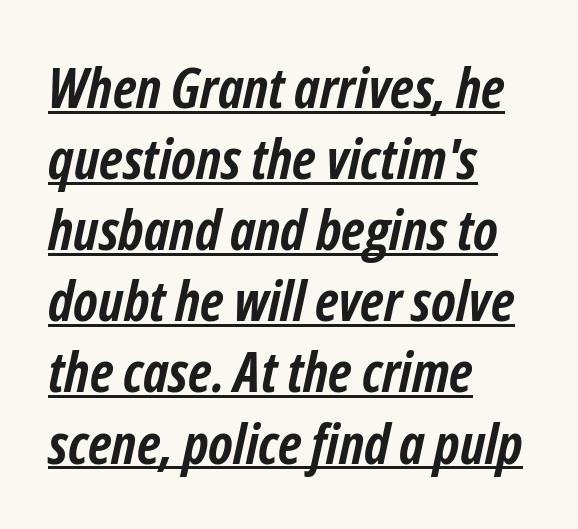
Q: Is the text bold? A: Yes.
Q: Is the text italic (slanted)? A: Yes, it leans right by about 12 degrees.
Q: Is the text underlined? A: Yes.
Q: How is the paragraph aligned? A: Left-aligned.
Q: Is the spacing between letters normal or unusually wide? A: Normal.
Q: Is the spacing between lines tight, normal or loose? A: Normal.
Q: Width (condensed, normal, or wide)? A: Condensed.
Q: Stroke contrast? A: Low.
Q: x-height? A: Medium.
Q: Monospaced? A: No.
